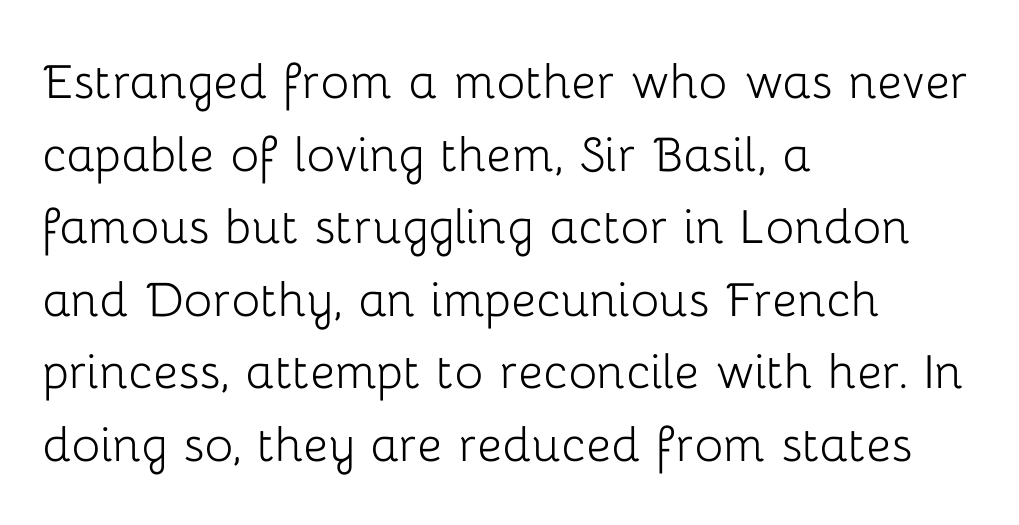
{"serif": "no", "italic": "no", "bold": "no", "weight": "light", "width": "normal", "stroke_contrast": "low", "x_height": "medium", "monospaced": "no", "underline": "no", "align": "left", "line_spacing_ratio": 1.21, "letter_spacing": "normal", "letter_spacing_em": 0.0, "glyph_px": 60}
